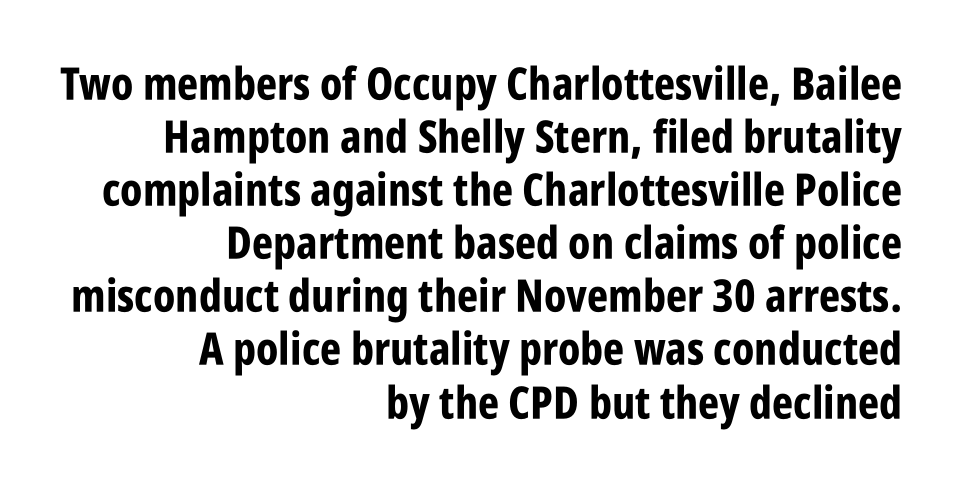
Q: Is the text bold? A: Yes.
Q: Is the text italic (slanted)? A: No, it is upright.
Q: Is the typeface a serif or a sans-serif typeface? A: Sans-serif.
Q: Is the text underlined? A: No.
Q: How is the paragraph aligned? A: Right-aligned.
Q: Is the spacing between letters normal or unusually wide? A: Normal.
Q: Width (condensed, normal, or wide)? A: Condensed.
Q: Stroke contrast? A: Low.
Q: x-height? A: Large.
Q: Monospaced? A: No.
